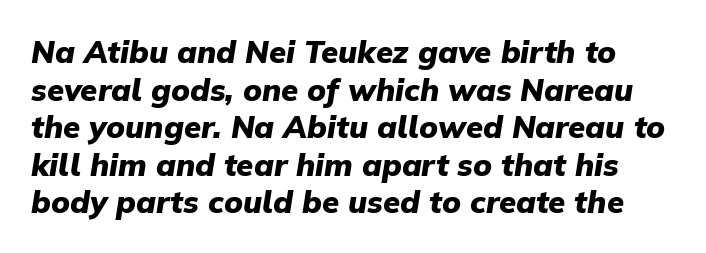
{"italic": "yes", "lean": "right", "slant_degrees": 9, "bold": "yes", "weight": "heavy", "width": "normal", "stroke_contrast": "low", "x_height": "medium", "monospaced": "no", "underline": "no", "line_spacing_ratio": 1.21, "letter_spacing": "normal", "letter_spacing_em": 0.0, "glyph_px": 31}
